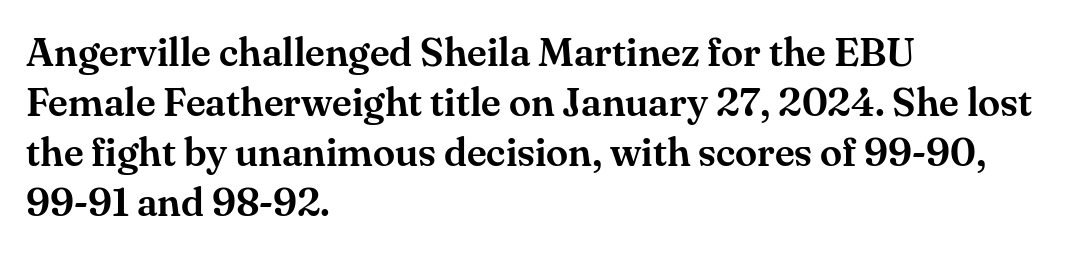
Q: Is the text italic (slanted)? A: No, it is upright.
Q: Is the typeface a serif or a sans-serif typeface? A: Serif.
Q: Is the text underlined? A: No.
Q: How is the paragraph aligned? A: Left-aligned.
Q: Is the spacing between letters normal or unusually wide? A: Normal.
Q: Is the spacing between lines tight, normal or loose? A: Normal.
Q: Width (condensed, normal, or wide)? A: Normal.
Q: Stroke contrast? A: Medium.
Q: x-height? A: Small.
Q: Monospaced? A: No.
